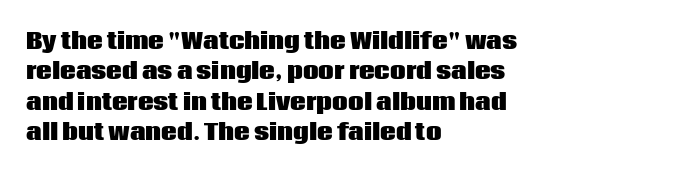
The paragraph shown leans on its left margin. The glyphs have the mass of a bold cut. How are the letters spaced? Ordinarily, with no added tracking. This sample uses an upright cut, with every glyph sitting square on the baseline.
